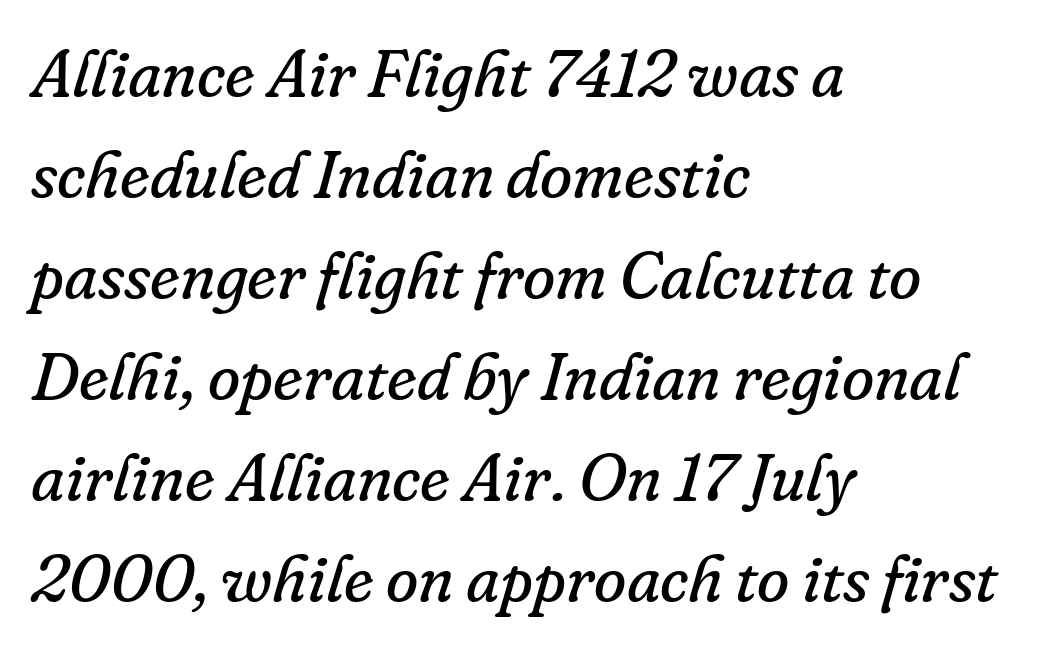
The image shows 66 px regular-weight serif type, italic (leaning right); set left-aligned, normal line spacing (1.53x), normal letter spacing, not underlined; low stroke contrast and a small x-height.
